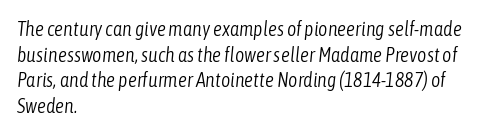
Anything drawn beneath the words? Only blank space. The axis of the letterforms is tilted away from vertical. In terms of letterspacing, this is plain default setting. Does the leading feel generous? No, just average.
